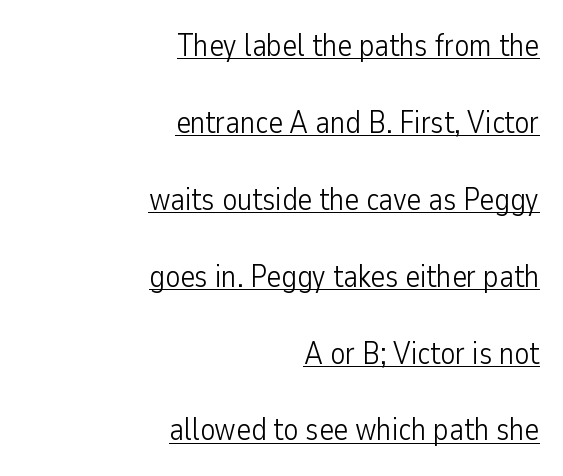
{"serif": "no", "italic": "no", "bold": "no", "weight": "light", "width": "condensed", "stroke_contrast": "low", "x_height": "medium", "monospaced": "no", "underline": "yes", "align": "right", "line_spacing": "loose", "line_spacing_ratio": 2.48, "letter_spacing": "normal", "letter_spacing_em": 0.0, "glyph_px": 31}
